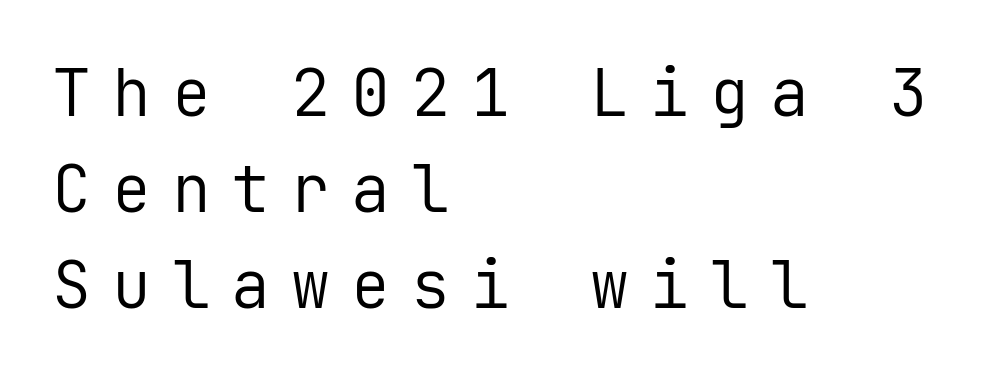
This sample has the even, mechanical cadence of fixed-width lettering. Counters stay open thanks to moderate or lighter strokes. Is there much room between lines? A standard amount, neither cramped nor airy. Where is the straight margin? On the left. Inter-character spacing is expanded well beyond the font's built-in metrics. Stroke terminals: plain, sans-serif.
